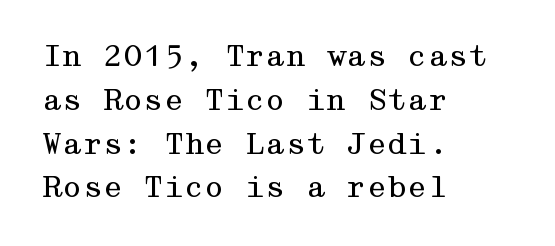
The rendering anchors every line to the left-hand side. The designer left line spacing at the default. Type style note: has serifs. Stems here are at most as thick as an everyday book face.
